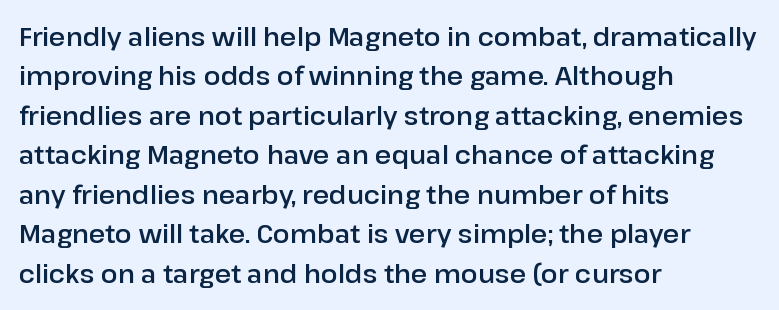
The setting favours the left margin, as ordinary paragraphs usually do. Is there any slant? The stems are plumb. A bare baseline throughout the passage. The letterforms sit shoulder to shoulder at normal distance. These lines sit exactly where default settings would place them.
